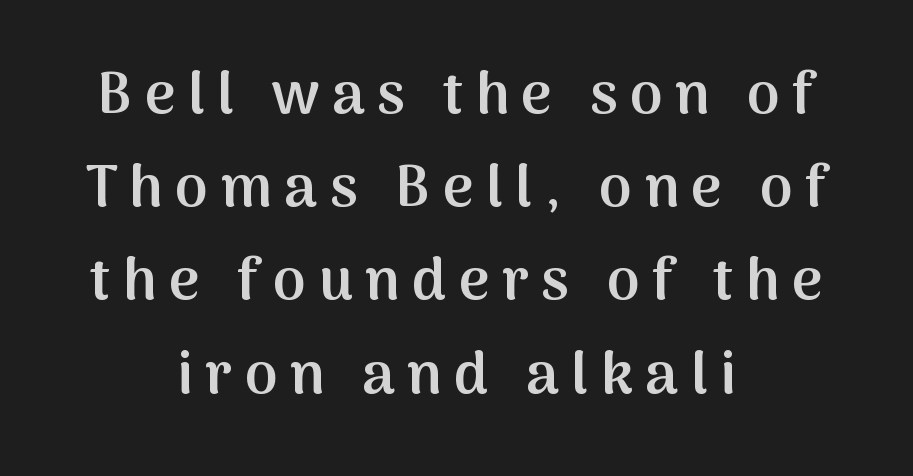
Q: Is the text bold? A: Semi-bold.
Q: Is the text italic (slanted)? A: No, it is upright.
Q: Is the typeface a serif or a sans-serif typeface? A: Sans-serif.
Q: Is the text underlined? A: No.
Q: How is the paragraph aligned? A: Centered.
Q: Is the spacing between letters normal or unusually wide? A: Unusually wide.
Q: Is the spacing between lines tight, normal or loose? A: Normal.
Q: Width (condensed, normal, or wide)? A: Normal.
Q: Stroke contrast? A: Medium.
Q: x-height? A: Medium.
Q: Monospaced? A: No.
